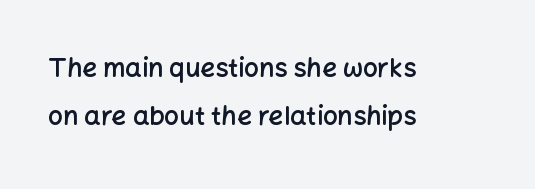
The image shows 26 px text type, upright; set left-aligned, line spacing 1.85x, normal letter spacing, not underlined.
